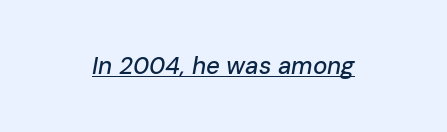
The image shows 24 px text type, italic (leaning right); set normal letter spacing, underlined.
